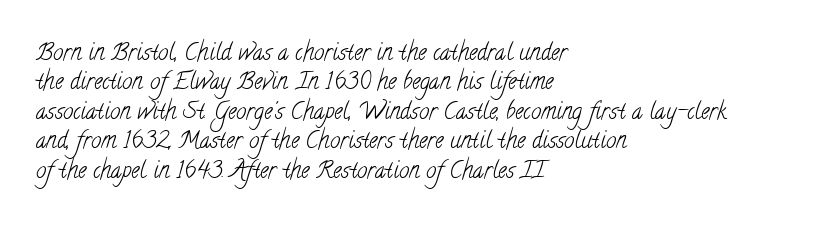
In terms of leading, this rendering sits right in the middle. The baseline area is clear. Tracking here is standard; glyphs follow each other at the usual distance. Weight class: somewhere from thin through regular. The paragraph shown leans on its left margin.
